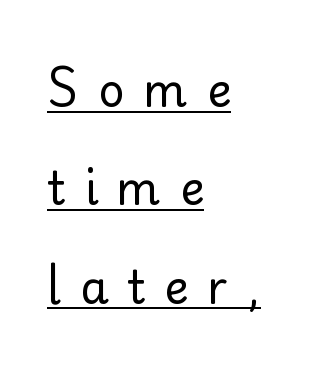
Weight class: somewhere from thin through regular. The ragged edge is on the right, which tells us the setting is flush left. Here the designer chose a conventional face with non-uniform glyph widths. Honestly, the rows look like they've been pulled way apart. The rendering inserts visible extra space after every character.
